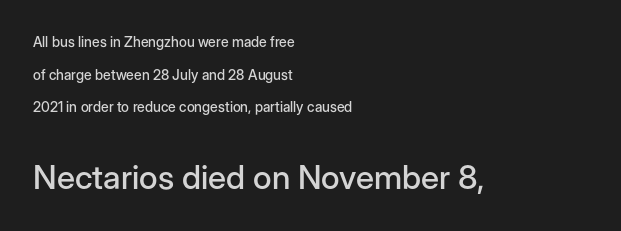
Interline gaps are noticeably wide in this sample. The axis of the letterforms is exactly vertical. Varying glyph widths throughout — classic text-font behaviour. The lines are quadded left.
